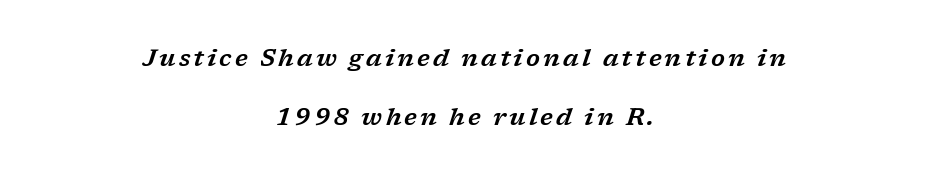
The image shows 24 px text type, italic (leaning right); set centered, loose line spacing (2.47x), not underlined.
